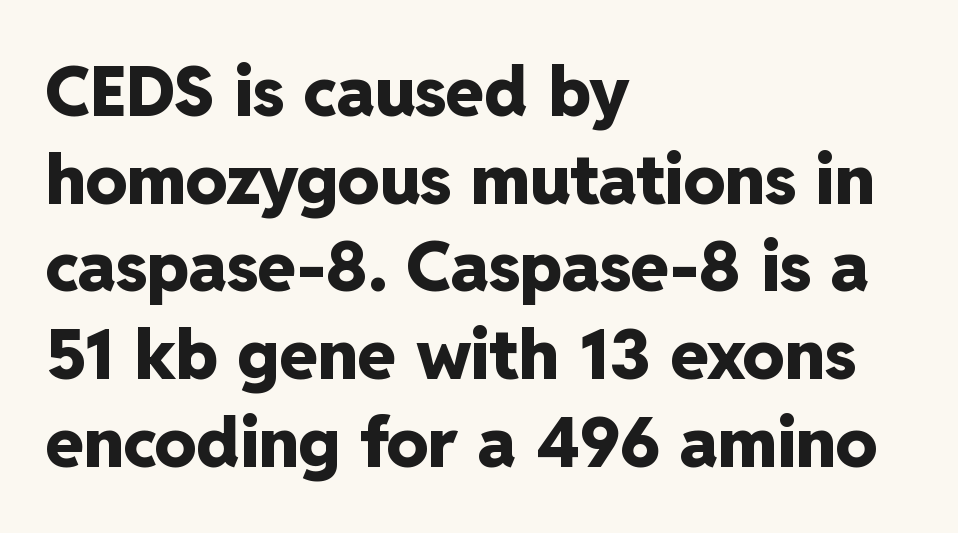
{"serif": "no", "italic": "no", "bold": "yes", "weight": "heavy", "width": "normal", "stroke_contrast": "low", "x_height": "medium", "monospaced": "no", "underline": "no", "align": "left", "line_spacing": "normal", "line_spacing_ratio": 1.27, "letter_spacing": "normal", "letter_spacing_em": 0.0, "glyph_px": 69}
